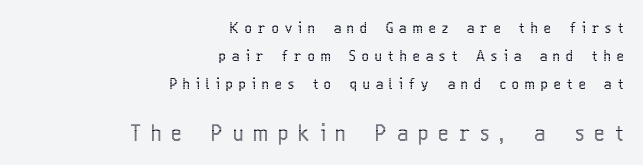
Q: Is the text italic (slanted)? A: No, it is upright.
Q: Is the text underlined? A: No.
Q: How is the paragraph aligned? A: Right-aligned.
Q: Is the spacing between letters normal or unusually wide? A: Unusually wide.
Q: Is the spacing between lines tight, normal or loose? A: Loose.
Q: Which block of text is set in a larger size, the first (top) or the second (bottom)? A: The second (bottom) one.
